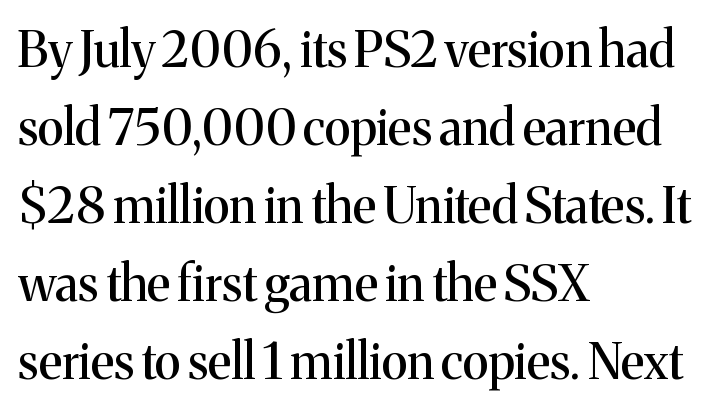
{"serif": "yes", "italic": "no", "width": "normal", "stroke_contrast": "medium", "x_height": "medium", "monospaced": "no", "underline": "no", "align": "left", "line_spacing": "normal", "line_spacing_ratio": 1.59, "letter_spacing": "normal", "letter_spacing_em": 0.0, "glyph_px": 49}
